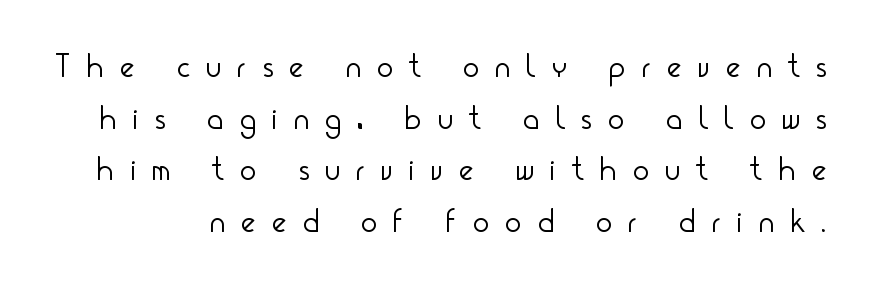
The image shows 34 px light, condensed sans-serif type, upright; set normal line spacing (1.52x), unusually wide letter spacing (+0.49 em), not underlined; low stroke contrast and a small x-height.
